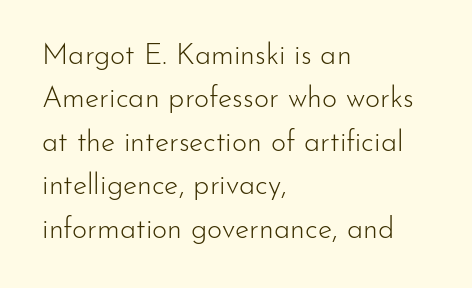
Q: Is the text bold? A: No.
Q: Is the text italic (slanted)? A: No, it is upright.
Q: Is the typeface a serif or a sans-serif typeface? A: Sans-serif.
Q: Is the text underlined? A: No.
Q: How is the paragraph aligned? A: Left-aligned.
Q: Is the spacing between letters normal or unusually wide? A: Normal.
Q: Is the spacing between lines tight, normal or loose? A: Normal.
Q: Width (condensed, normal, or wide)? A: Normal.
Q: Stroke contrast? A: Low.
Q: x-height? A: Small.
Q: Monospaced? A: No.
